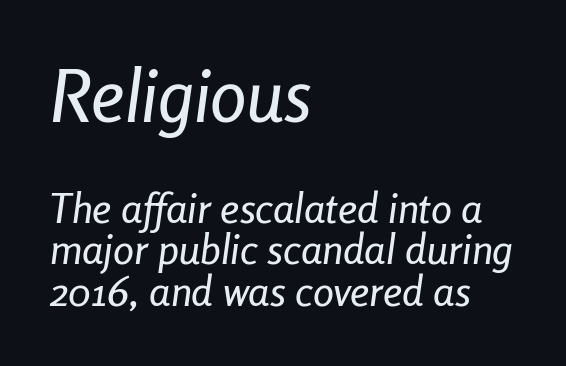
Every character sits at an angle, as italics do. The letters advance in unequal steps, a hallmark of proportional type. Check under the words: just untouched page. Look at the tracking — it's just the regular setting, nothing added. Tightly led — the rows are bunched.
